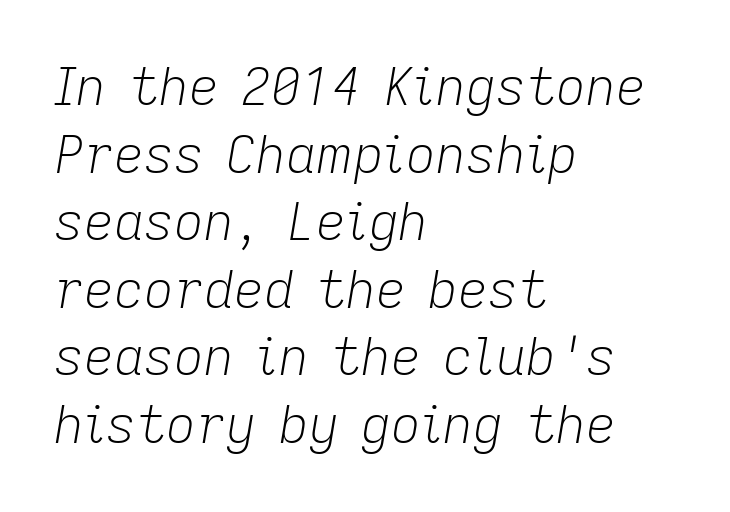
{"italic": "yes", "lean": "right", "slant_degrees": 9, "bold": "no", "weight": "light", "width": "normal", "stroke_contrast": "low", "x_height": "medium", "monospaced": "no", "underline": "no", "align": "left", "line_spacing": "normal", "line_spacing_ratio": 1.3, "letter_spacing": "normal", "letter_spacing_em": 0.0, "glyph_px": 52}
